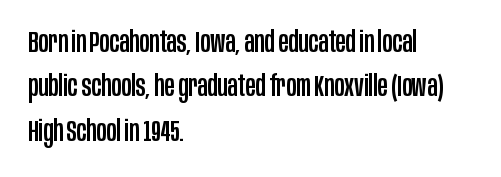
{"serif": "no", "italic": "no", "width": "condensed", "stroke_contrast": "low", "x_height": "large", "monospaced": "no", "underline": "no", "align": "left", "line_spacing": "normal", "line_spacing_ratio": 1.48, "letter_spacing": "normal", "letter_spacing_em": 0.0, "glyph_px": 30}
